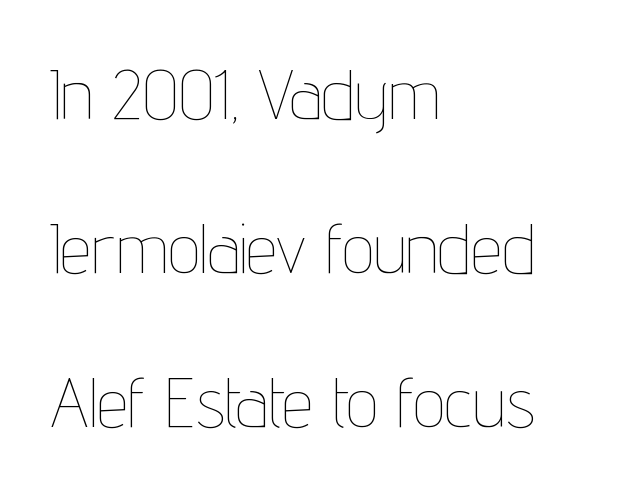
{"italic": "no", "bold": "no", "weight": "thin", "width": "condensed", "stroke_contrast": "low", "x_height": "medium", "monospaced": "no", "underline": "no", "align": "left", "line_spacing": "loose", "line_spacing_ratio": 2.17, "letter_spacing": "normal", "letter_spacing_em": 0.0, "glyph_px": 71}
